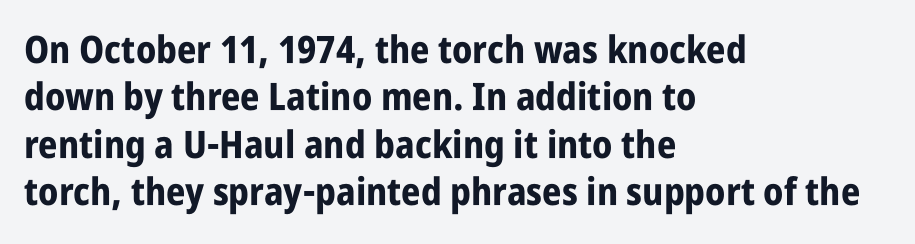
The image shows 38 px bold, condensed sans-serif type, upright; set left-aligned, normal line spacing (1.25x), normal letter spacing, not underlined; low stroke contrast and a large x-height.
